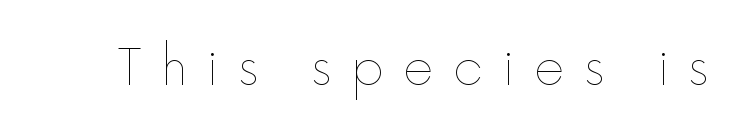
Designer's note — italics off, roman on. The baseline area is clear. The line texture is sparse and dotted thanks to wide tracking. Is this a fixed-width face? No — the glyphs have proportional, varying widths. Counters stay open thanks to moderate or lighter strokes.
